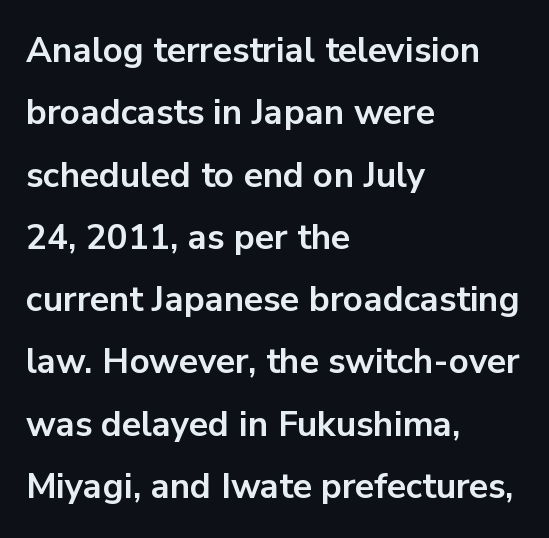
Is the block centered? No — it sits flush against the left margin. The gaps between neighbouring characters are ordinary and unremarkable. The font's upright variant was chosen for this text. The text was rendered using a sans face with plain stroke endings.
